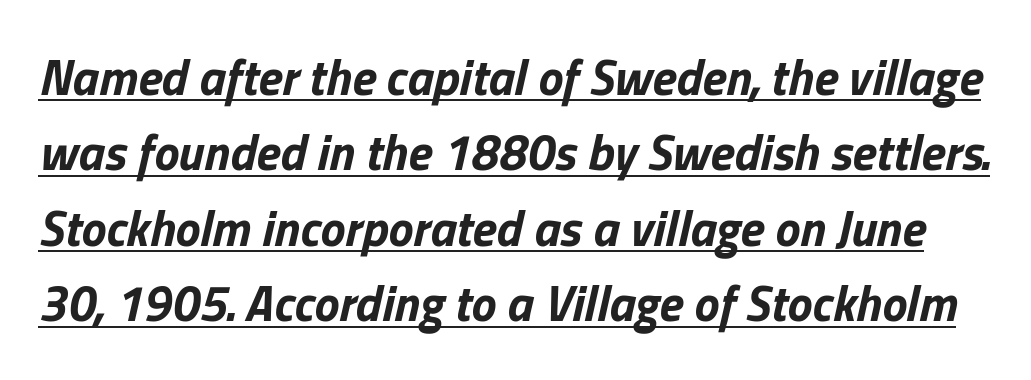
The image shows 50 px bold type, italic (leaning right); set normal line spacing (1.51x), normal letter spacing, underlined; low stroke contrast and a medium x-height.
